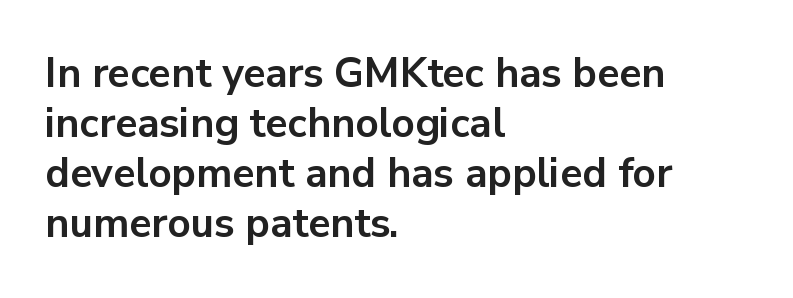
{"serif": "no", "italic": "no", "bold": "yes", "weight": "bold", "width": "normal", "stroke_contrast": "low", "x_height": "medium", "monospaced": "no", "underline": "no", "align": "left", "line_spacing_ratio": 1.22, "letter_spacing": "normal", "letter_spacing_em": 0.0, "glyph_px": 41}
